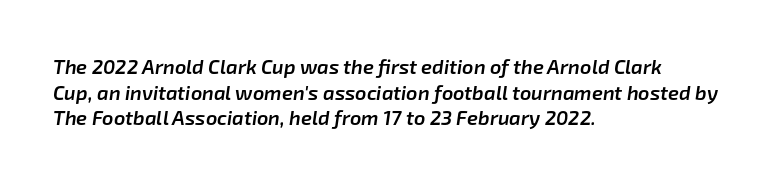
The image shows 20 px text type, italic (leaning right); set left-aligned, normal line spacing (1.28x), normal letter spacing, not underlined.
